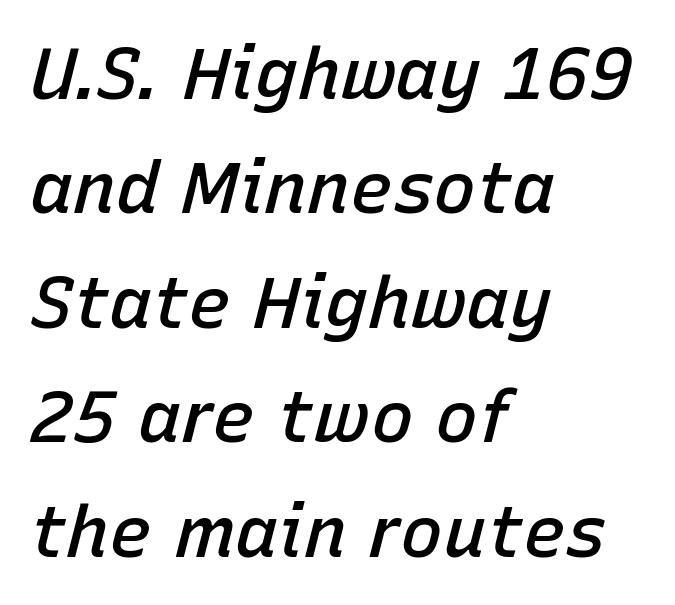
The image shows 72 px semibold type, italic (leaning right); set left-aligned, normal line spacing (1.59x), normal letter spacing, not underlined; low stroke contrast and a medium x-height.
